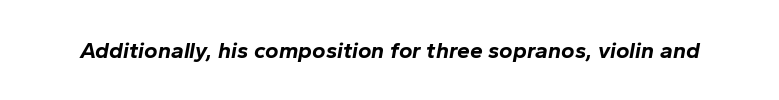
The image shows 23 px bold type, italic (leaning right); set normal letter spacing, not underlined.
